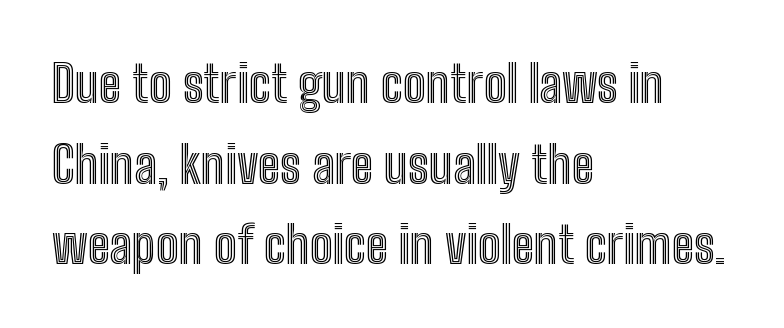
Q: Is the text italic (slanted)? A: No, it is upright.
Q: Is the text underlined? A: No.
Q: How is the paragraph aligned? A: Left-aligned.
Q: Is the spacing between letters normal or unusually wide? A: Normal.
Q: Is the spacing between lines tight, normal or loose? A: Normal.
Q: Width (condensed, normal, or wide)? A: Condensed.
Q: x-height? A: Medium.
Q: Monospaced? A: No.
